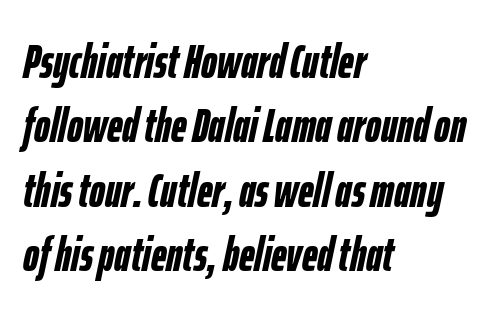
{"italic": "yes", "lean": "right", "slant_degrees": 12, "bold": "yes", "weight": "semibold", "width": "condensed", "stroke_contrast": "low", "x_height": "medium", "monospaced": "no", "underline": "no", "align": "left", "line_spacing": "normal", "line_spacing_ratio": 1.34, "letter_spacing": "normal", "letter_spacing_em": 0.0, "glyph_px": 48}
